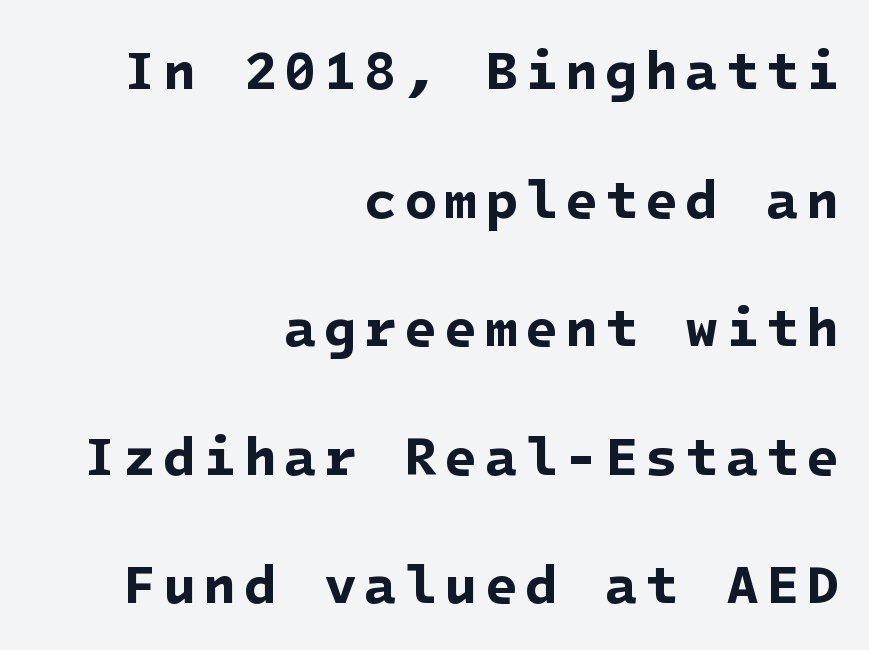
Q: Is the text bold? A: Yes.
Q: Is the typeface a serif or a sans-serif typeface? A: Sans-serif.
Q: Is the text underlined? A: No.
Q: How is the paragraph aligned? A: Right-aligned.
Q: Is the spacing between lines tight, normal or loose? A: Loose.
Q: Width (condensed, normal, or wide)? A: Normal.
Q: Stroke contrast? A: Low.
Q: x-height? A: Medium.
